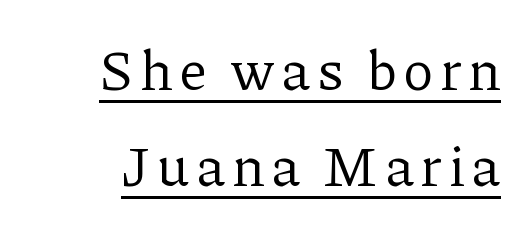
Line ends are locked; line starts wander. Summary of weight: not heavy and not bold. Look at the bottom of the vertical strokes: they flare into serifs here. Designer's note — italics off, roman on.
